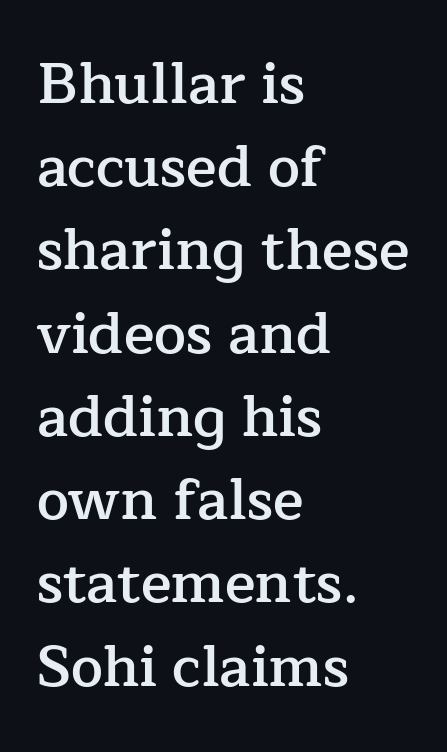
Q: Is the text bold? A: Semi-bold.
Q: Is the text italic (slanted)? A: No, it is upright.
Q: Is the typeface a serif or a sans-serif typeface? A: Serif.
Q: Is the text underlined? A: No.
Q: How is the paragraph aligned? A: Left-aligned.
Q: Is the spacing between letters normal or unusually wide? A: Normal.
Q: Is the spacing between lines tight, normal or loose? A: Normal.
Q: Width (condensed, normal, or wide)? A: Normal.
Q: Stroke contrast? A: Low.
Q: x-height? A: Medium.
Q: Monospaced? A: No.
